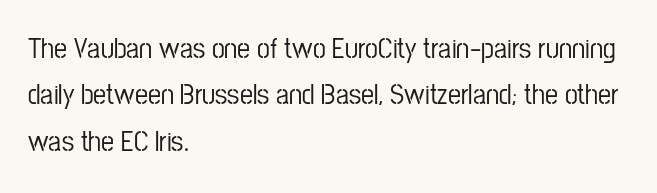
{"serif": "no", "italic": "no", "width": "condensed", "stroke_contrast": "low", "x_height": "medium", "monospaced": "no", "underline": "no", "align": "left", "line_spacing": "normal", "line_spacing_ratio": 1.6, "letter_spacing": "normal", "letter_spacing_em": 0.0, "glyph_px": 29}
